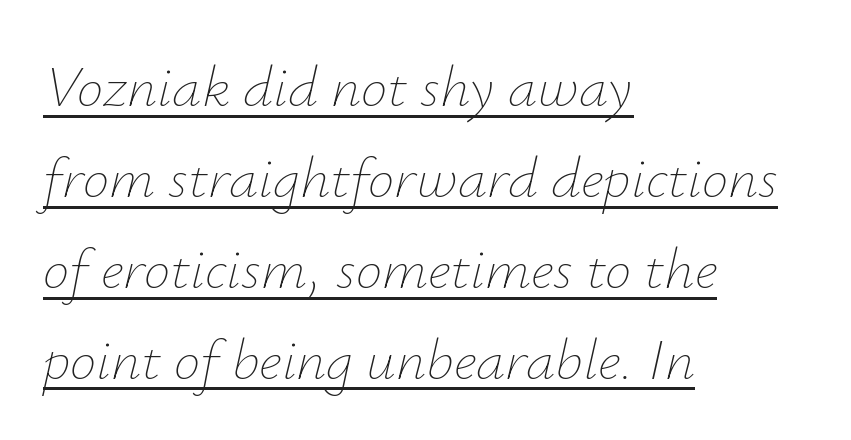
The image shows 59 px thin type, italic (leaning right); set left-aligned, normal line spacing (1.54x), normal letter spacing, underlined; low stroke contrast and a small x-height.
